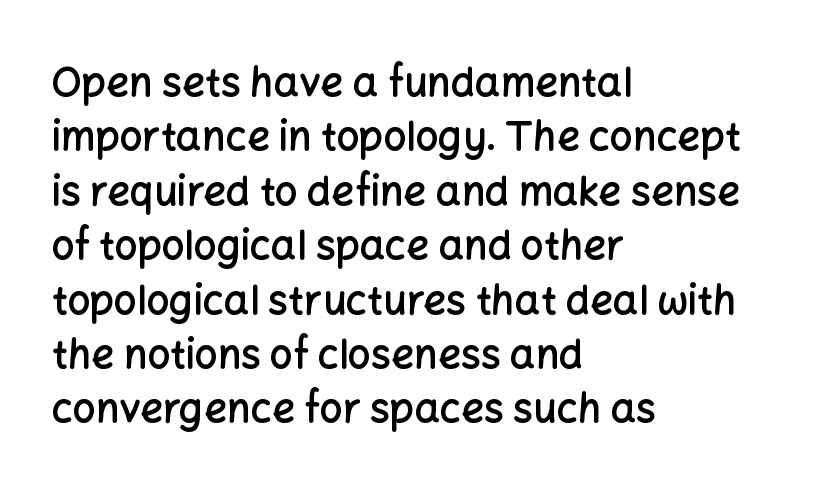
{"serif": "no", "italic": "no", "bold": "semi", "weight": "semibold", "width": "normal", "stroke_contrast": "low", "x_height": "medium", "monospaced": "no", "underline": "no", "align": "left", "line_spacing": "normal", "line_spacing_ratio": 1.36, "letter_spacing": "normal", "letter_spacing_em": 0.0, "glyph_px": 40}
